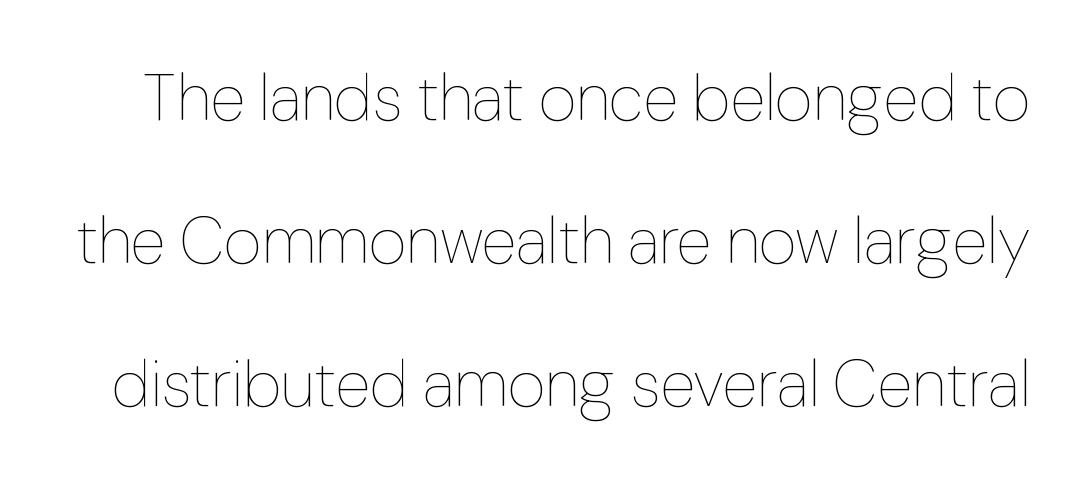
{"italic": "no", "bold": "no", "weight": "thin", "width": "normal", "stroke_contrast": "low", "x_height": "medium", "monospaced": "no", "underline": "no", "line_spacing": "loose", "line_spacing_ratio": 2.2, "letter_spacing": "normal", "letter_spacing_em": 0.0, "glyph_px": 65}
